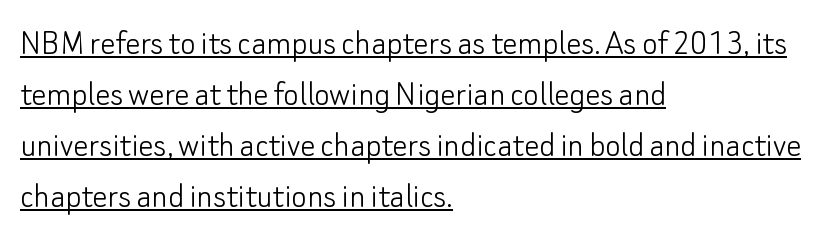
{"serif": "no", "italic": "no", "bold": "no", "weight": "light", "width": "normal", "stroke_contrast": "low", "x_height": "small", "monospaced": "no", "underline": "yes", "align": "left", "line_spacing": "normal", "line_spacing_ratio": 1.38, "letter_spacing": "normal", "letter_spacing_em": 0.0, "glyph_px": 37}
